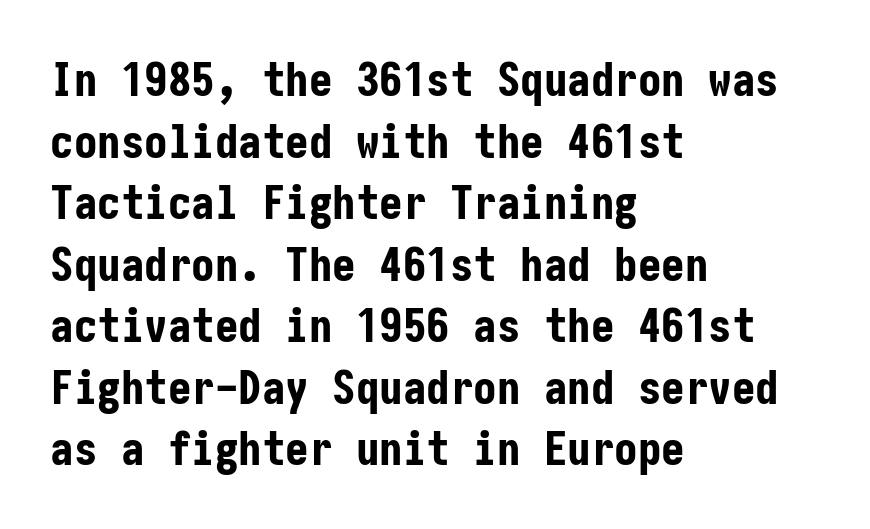
{"serif": "no", "italic": "no", "bold": "yes", "weight": "bold", "width": "condensed", "stroke_contrast": "low", "x_height": "medium", "underline": "no", "align": "left", "line_spacing": "normal", "line_spacing_ratio": 1.31, "letter_spacing": "normal", "letter_spacing_em": 0.0, "glyph_px": 47}
